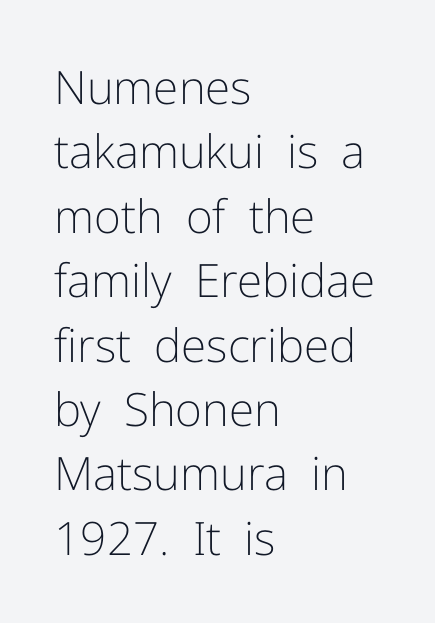
The image shows 46 px light sans-serif type, upright; set left-aligned, normal line spacing (1.4x), normal letter spacing, not underlined; low stroke contrast and a medium x-height.
